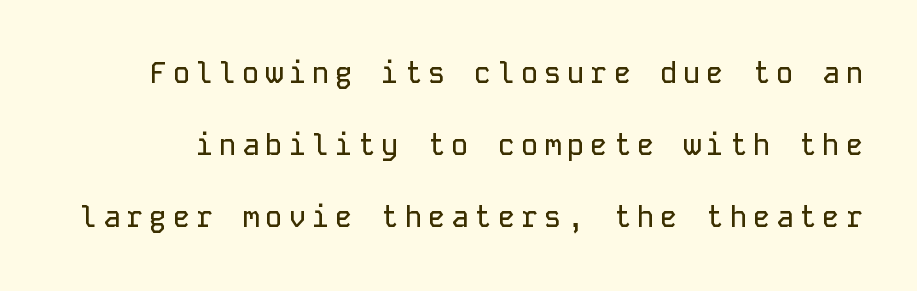
Q: Is the text italic (slanted)? A: No, it is upright.
Q: Is the typeface a serif or a sans-serif typeface? A: Sans-serif.
Q: Is the text underlined? A: No.
Q: Is the spacing between letters normal or unusually wide? A: Unusually wide.
Q: Is the spacing between lines tight, normal or loose? A: Loose.
Q: Width (condensed, normal, or wide)? A: Normal.
Q: Stroke contrast? A: Low.
Q: x-height? A: Medium.
Q: Monospaced? A: Yes.
